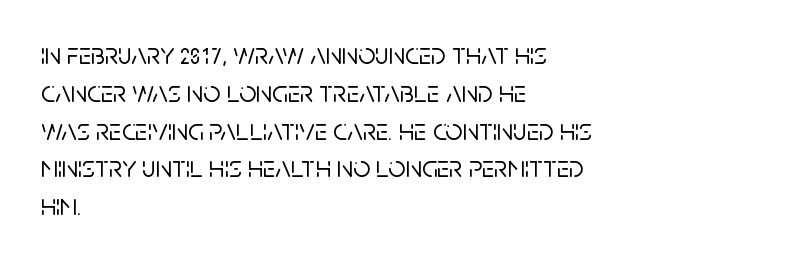
{"serif": "no", "italic": "no", "width": "normal", "stroke_contrast": "low", "x_height": "large", "monospaced": "no", "underline": "no", "align": "left", "line_spacing": "normal", "line_spacing_ratio": 1.26, "letter_spacing": "normal", "letter_spacing_em": 0.0, "glyph_px": 30}
